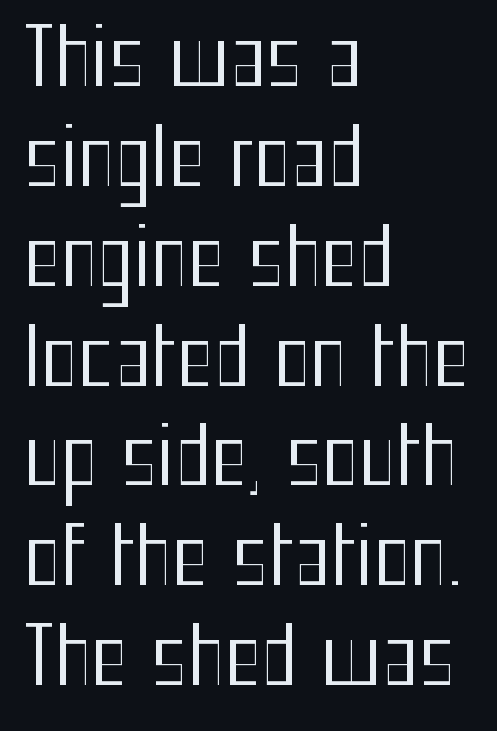
{"serif": "no", "italic": "no", "bold": "no", "weight": "regular", "width": "condensed", "stroke_contrast": "medium", "x_height": "medium", "monospaced": "no", "underline": "no", "align": "left", "line_spacing": "normal", "line_spacing_ratio": 1.28, "letter_spacing": "normal", "letter_spacing_em": 0.0, "glyph_px": 78}
